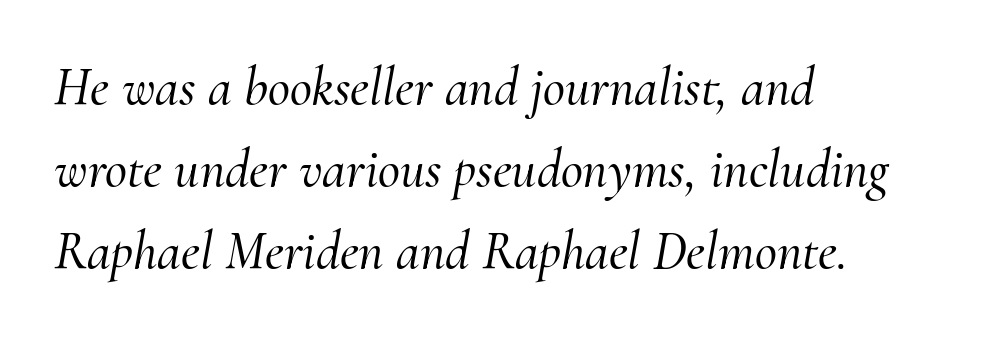
Bare-footed words on every line. This block has exactly the height ordinary leading produces. Horizontal alignment here is leftward, the default for most running prose. An italicized treatment has been applied to the whole sample.
